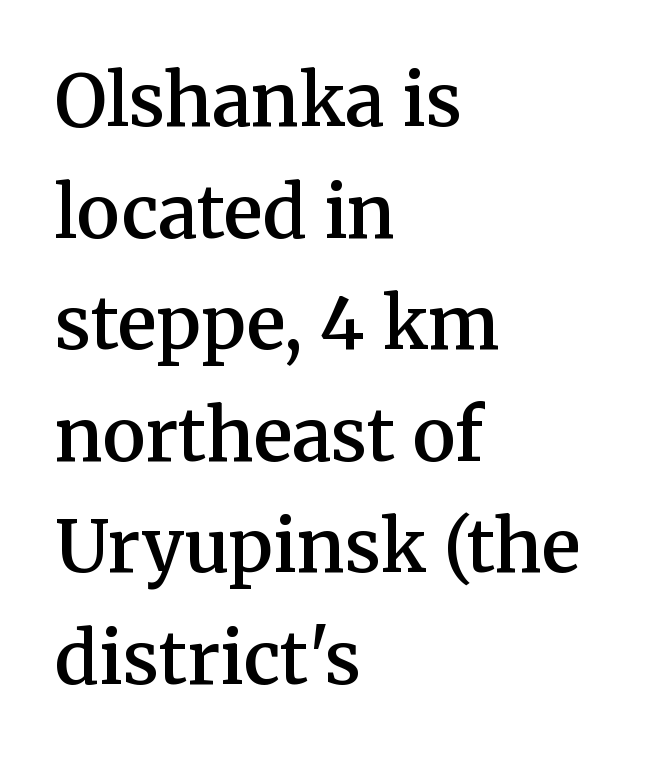
The image shows 72 px semibold serif type, upright; set left-aligned, normal line spacing (1.55x), normal letter spacing, not underlined; medium stroke contrast and a medium x-height.
